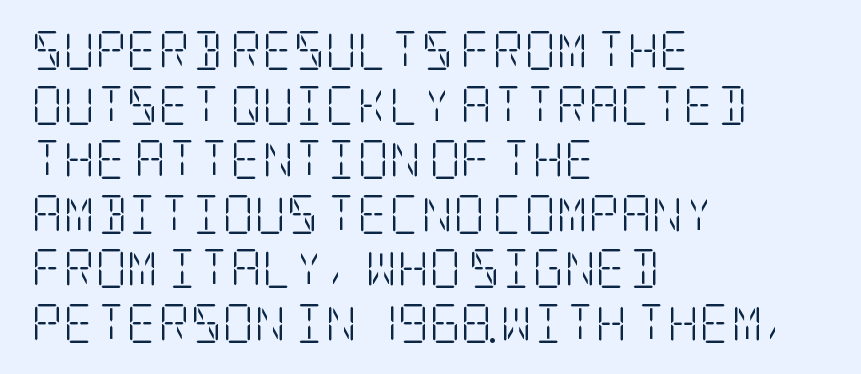
The letterforms sit at book weight or below. The font family rendered here belongs to the serif group. Is the letter spacing exaggerated? No — it looks like the ordinary default. The text block is weighted toward the left margin, trailing off unevenly rightward. This block has exactly the height ordinary leading produces. This rendering features lettering with no underline.
